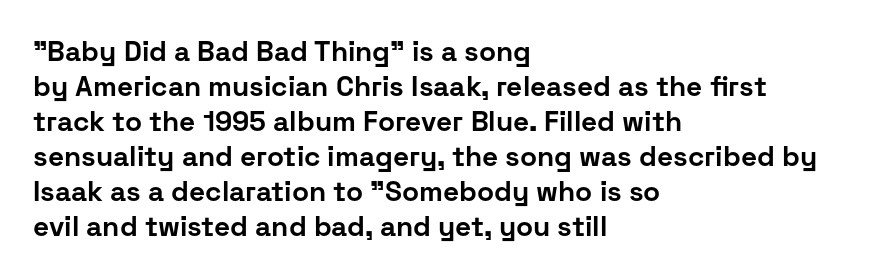
{"serif": "no", "italic": "no", "bold": "yes", "weight": "bold", "width": "normal", "stroke_contrast": "low", "x_height": "medium", "monospaced": "no", "underline": "no", "align": "left", "line_spacing": "normal", "line_spacing_ratio": 1.25, "letter_spacing": "normal", "letter_spacing_em": 0.0, "glyph_px": 28}
